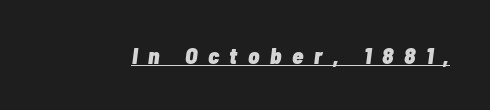
Q: Is the text bold? A: Yes.
Q: Is the text italic (slanted)? A: Yes, it leans right by about 7 degrees.
Q: Is the text underlined? A: Yes.
Q: Is the spacing between letters normal or unusually wide? A: Unusually wide.
